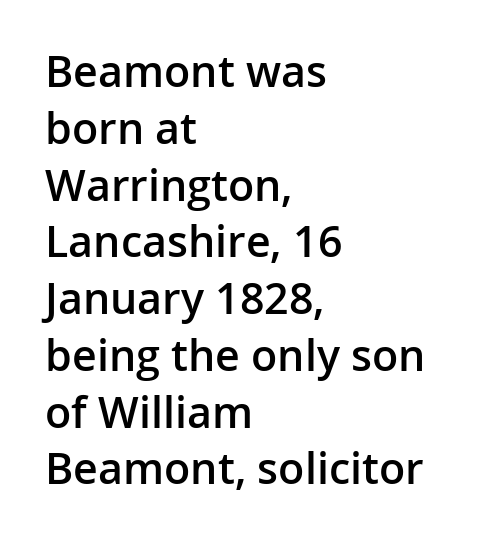
Spacing verdict: proportional, widths tailored to each character. A clean baseline with only descenders dipping below it. Does extra space separate the letters? No, they use regular spacing. When letters stand straight like this, we call the style roman or upright.
